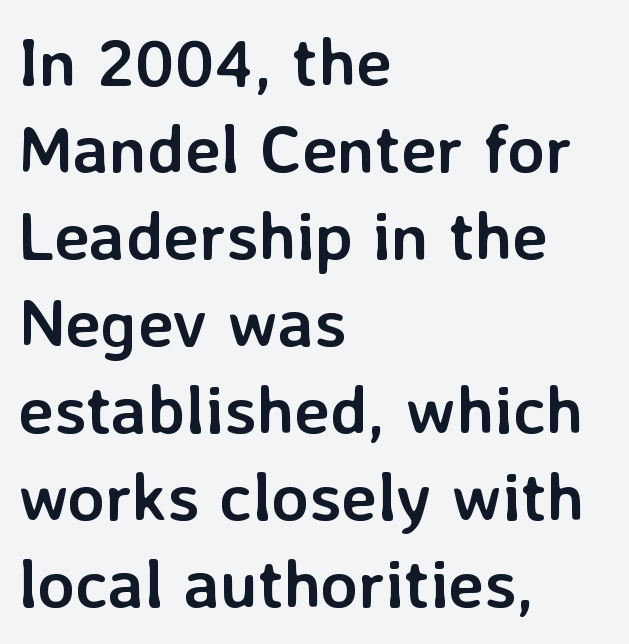
The image shows 68 px semibold sans-serif type, upright; set left-aligned, normal line spacing (1.28x), normal letter spacing, not underlined; low stroke contrast and a medium x-height.
